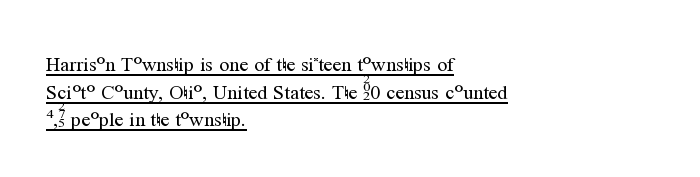
The image shows 20 px text type, upright; set left-aligned, normal line spacing (1.38x), normal letter spacing, underlined.
